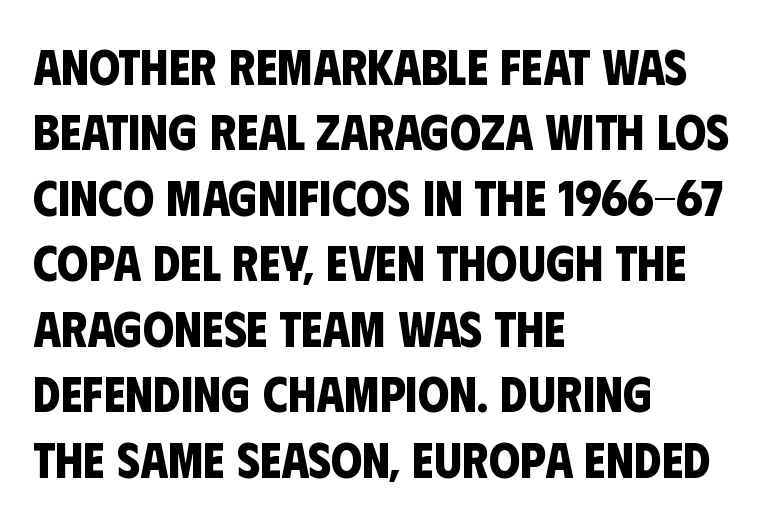
Q: Is the text bold? A: Yes.
Q: Is the typeface a serif or a sans-serif typeface? A: Sans-serif.
Q: Is the text underlined? A: No.
Q: How is the paragraph aligned? A: Left-aligned.
Q: Is the spacing between letters normal or unusually wide? A: Normal.
Q: Is the spacing between lines tight, normal or loose? A: Normal.
Q: Width (condensed, normal, or wide)? A: Condensed.
Q: Stroke contrast? A: Low.
Q: x-height? A: Large.
Q: Monospaced? A: No.
